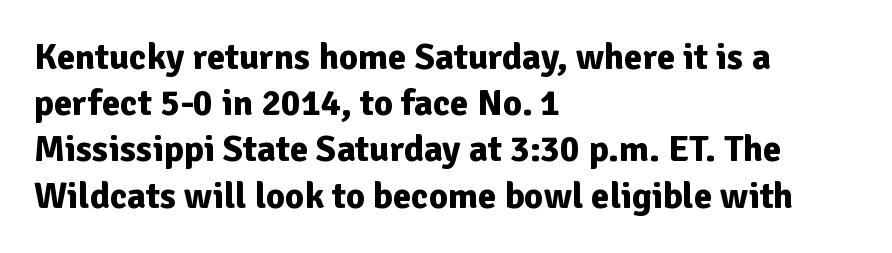
{"serif": "no", "italic": "no", "bold": "yes", "weight": "bold", "width": "normal", "stroke_contrast": "low", "x_height": "medium", "monospaced": "no", "underline": "no", "align": "left", "line_spacing": "normal", "line_spacing_ratio": 1.25, "letter_spacing": "normal", "letter_spacing_em": 0.0, "glyph_px": 37}
